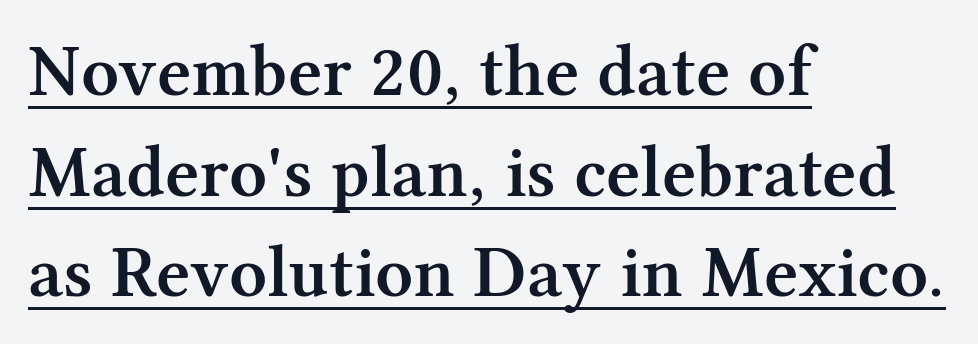
The passage shown is typed in a proportional face where columns would drift. The compositor pushed each line to the left boundary. The type family on display is of the serif kind. Words appear dense and cohesive because spacing is normal.
